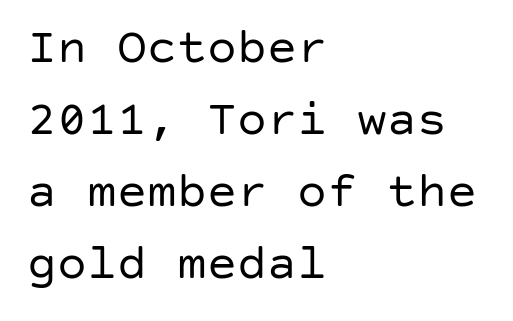
Are there feet on the stems? There aren't — it's a sans. These lines stack with their left ends in a neat column. Evenly set lines give the paragraph a standard silhouette. The gaps between neighbouring characters are ordinary and unremarkable.
